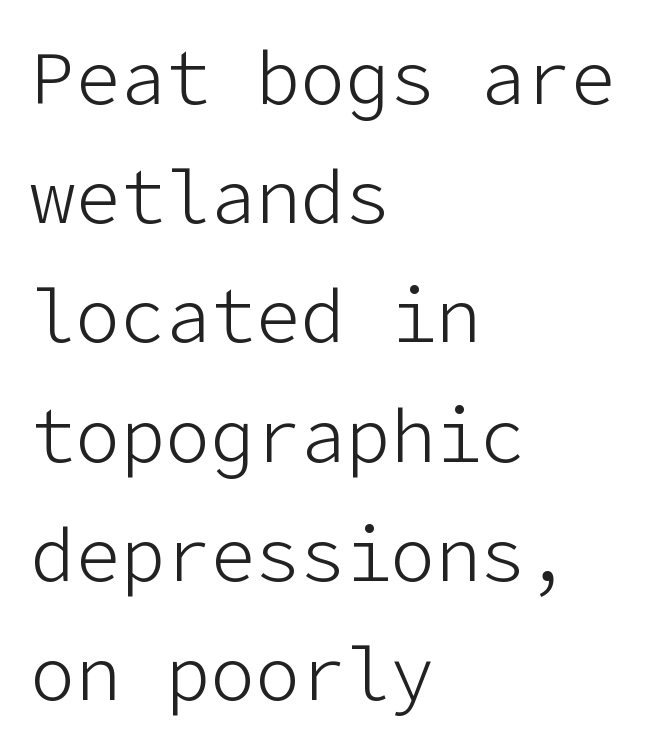
The weight tops out at a normal text grade. The space between consecutive lines is moderate. Beneath every word, the page is bare. Short note: letters normally spaced. If you drew a line through each stem, it would be perfectly vertical. One-word summary of the alignment: left.
